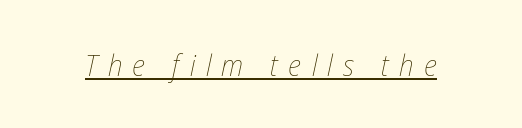
Q: Is the text bold? A: No.
Q: Is the text italic (slanted)? A: Yes, it leans right by about 12 degrees.
Q: Is the text underlined? A: Yes.
Q: Is the spacing between letters normal or unusually wide? A: Unusually wide.
Q: Width (condensed, normal, or wide)? A: Condensed.
Q: Stroke contrast? A: Low.
Q: x-height? A: Medium.
Q: Monospaced? A: No.
